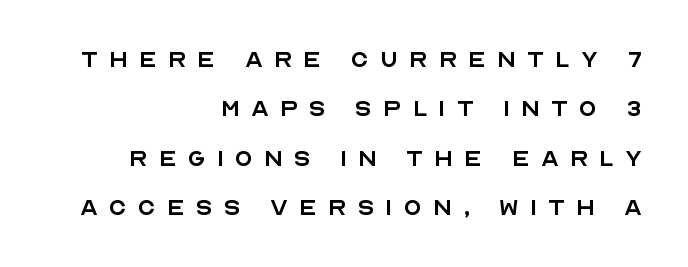
The image shows 29 px regular-weight sans-serif type, upright; set right-aligned, normal line spacing (1.7x), unusually wide letter spacing (+0.38 em), not underlined; a large x-height.
